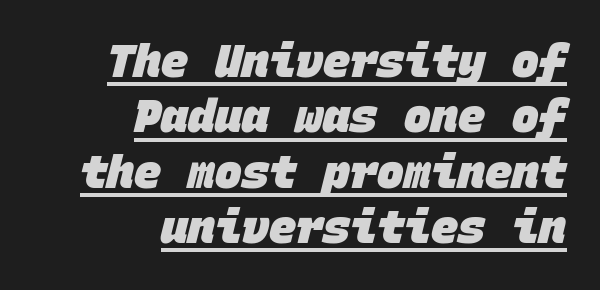
Observe the absence of serifs on each vertical stroke in this sample. The rendering uses the underline text-decoration. Think of a typewriter: that constant character pitch is what you see here. Words appear dense and cohesive because spacing is normal. Bold? Absolutely — the strokes are thick and heavy. Is the block centered? No — it sits flush against the right margin.
